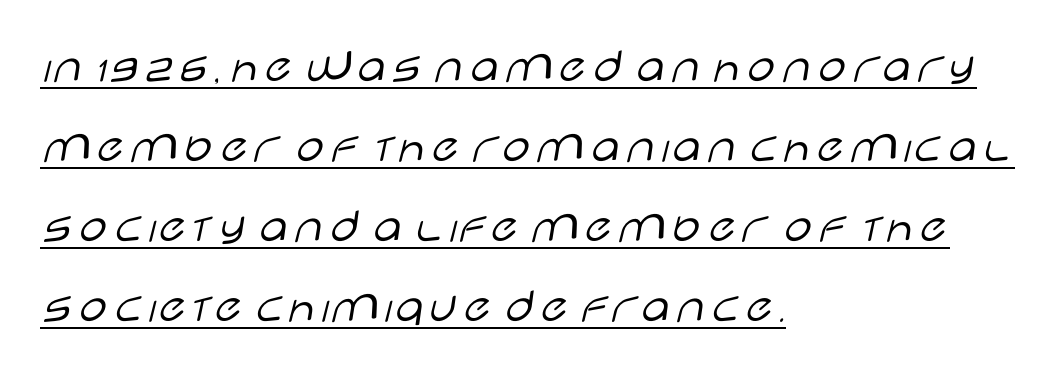
The rendering shows plain stroke endings on the letterforms — a sans-serif design. The letters advance in unequal steps, a hallmark of proportional type. Beneath each row of characters lies a ruled line. This sample is left-justified, so line endings fall wherever the words run out. Is there much room between lines? A standard amount, neither cramped nor airy.
